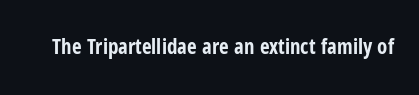
The image shows 21 px bold type, upright; set normal letter spacing, not underlined.
